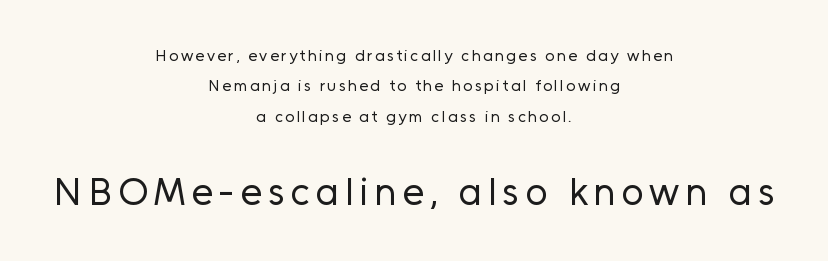
The image shows 39 px regular-weight sans-serif type, upright; set centered, loose line spacing (1.9x), not underlined; the second (bottom) block is 2.44x larger; low stroke contrast and a medium x-height.
